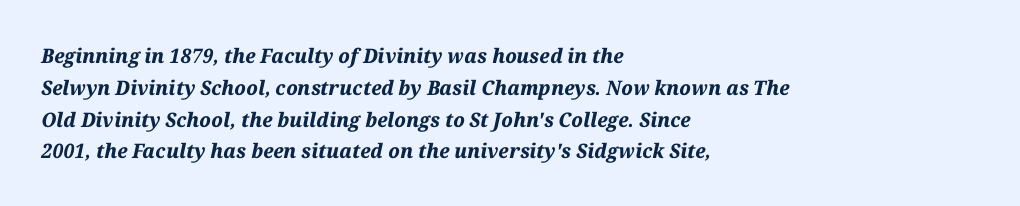
The image shows 20 px bold type, italic (leaning right); set left-aligned, normal line spacing (1.59x), normal letter spacing, not underlined.
